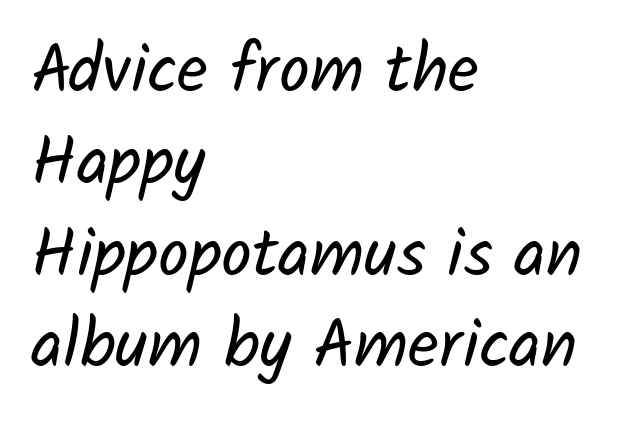
Q: Is the text bold? A: No.
Q: Is the typeface a serif or a sans-serif typeface? A: Sans-serif.
Q: Is the text underlined? A: No.
Q: How is the paragraph aligned? A: Left-aligned.
Q: Is the spacing between letters normal or unusually wide? A: Normal.
Q: Is the spacing between lines tight, normal or loose? A: Normal.
Q: Width (condensed, normal, or wide)? A: Normal.
Q: Stroke contrast? A: Low.
Q: x-height? A: Medium.
Q: Monospaced? A: No.
